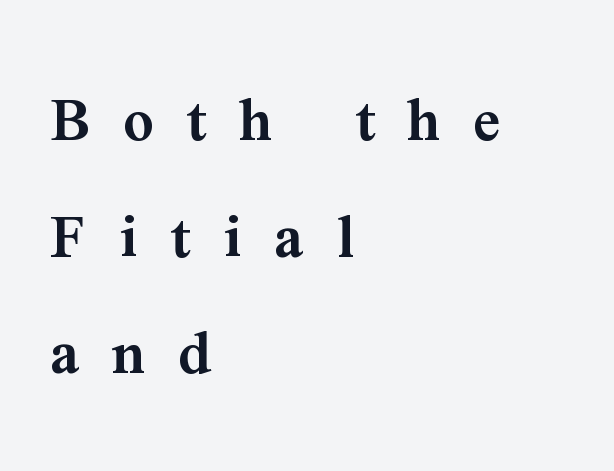
{"serif": "yes", "italic": "no", "bold": "semi", "weight": "semibold", "width": "normal", "stroke_contrast": "medium", "x_height": "medium", "monospaced": "no", "underline": "no", "align": "left", "line_spacing_ratio": 1.74, "letter_spacing": "wide", "letter_spacing_em": 0.49, "glyph_px": 67}
